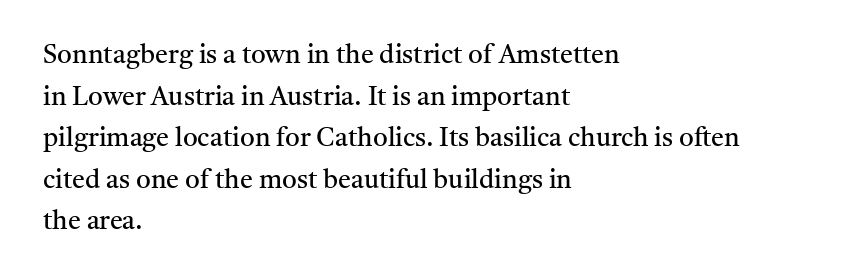
The image shows 26 px text type, upright; set left-aligned, normal line spacing (1.6x), normal letter spacing, not underlined.
